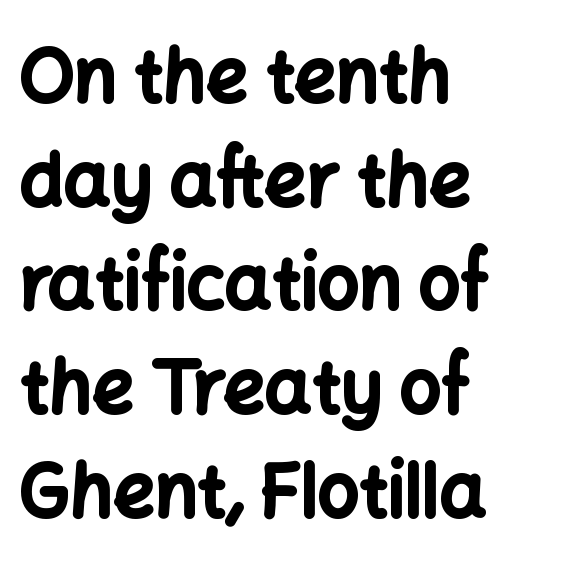
Is the block centered? No — it sits flush against the left margin. Stroke terminals: plain, sans-serif. The space beneath each line is pristine and unruled. The face used here is rendered with its standard letterfit. Varying glyph widths throughout — classic text-font behaviour.
